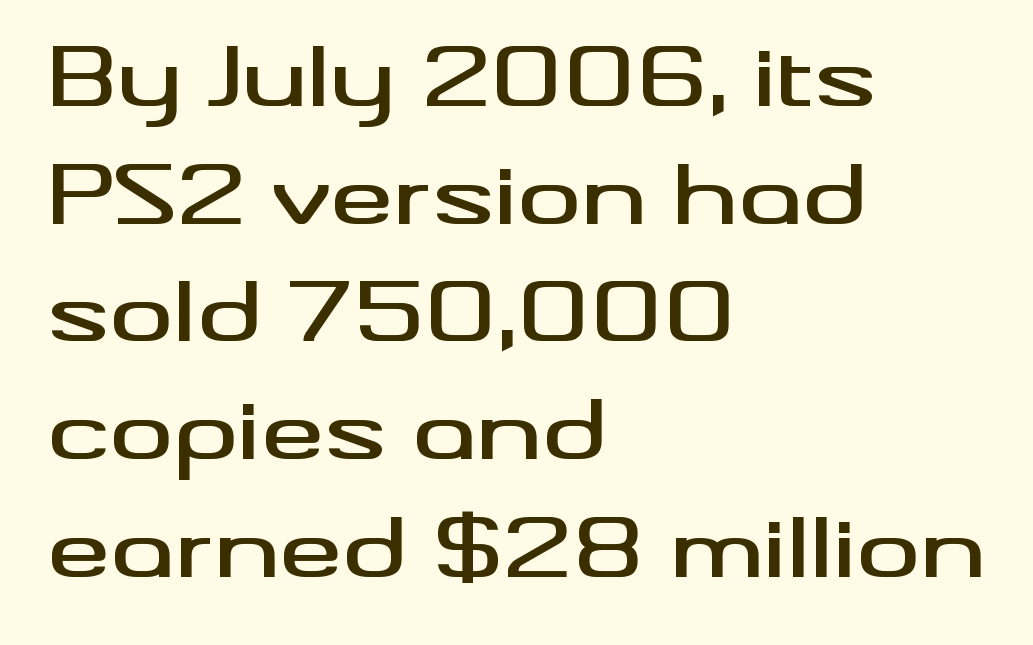
Q: Is the text italic (slanted)? A: No, it is upright.
Q: Is the typeface a serif or a sans-serif typeface? A: Sans-serif.
Q: Is the text underlined? A: No.
Q: How is the paragraph aligned? A: Left-aligned.
Q: Is the spacing between letters normal or unusually wide? A: Normal.
Q: Is the spacing between lines tight, normal or loose? A: Normal.
Q: Width (condensed, normal, or wide)? A: Wide.
Q: Stroke contrast? A: Medium.
Q: x-height? A: Small.
Q: Monospaced? A: No.
